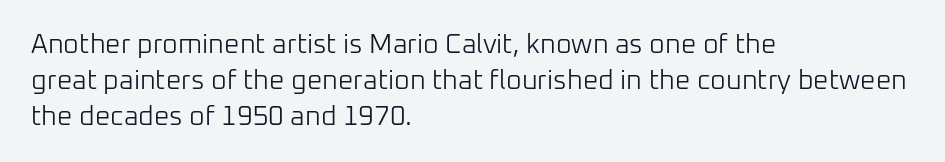
A clean baseline with only descenders dipping below it. The letters stand upright; this is a roman face. The letterforms sit shoulder to shoulder at normal distance. The compositor pushed each line to the left boundary.
